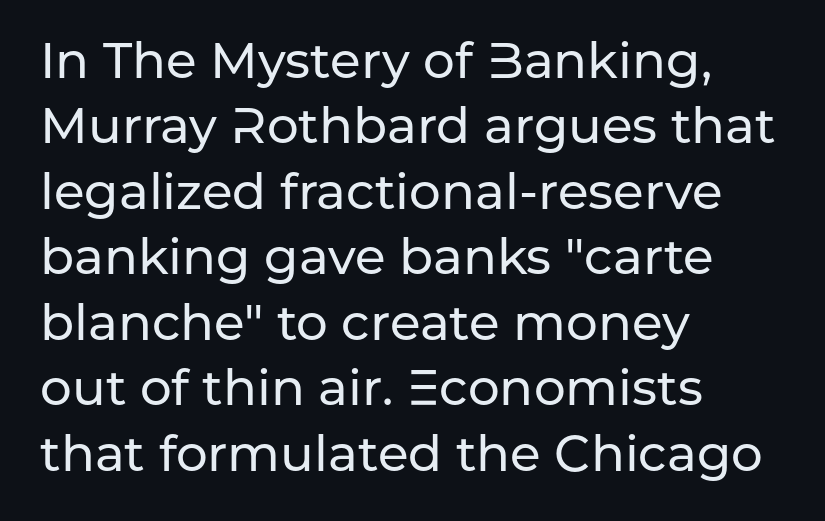
In terms of leading, this rendering sits right in the middle. Font category for this specimen: sans-serif. Descenders hang freely into open space. Tall strokes in this sample are plumb rather than angled.
